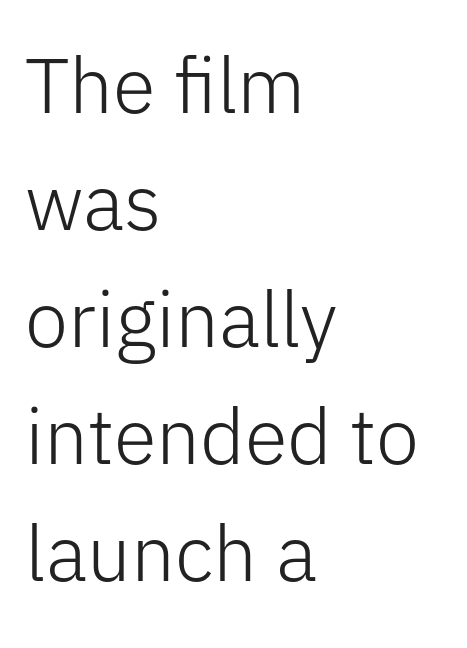
Q: Is the text bold? A: No.
Q: Is the text italic (slanted)? A: No, it is upright.
Q: Is the typeface a serif or a sans-serif typeface? A: Sans-serif.
Q: Is the text underlined? A: No.
Q: How is the paragraph aligned? A: Left-aligned.
Q: Is the spacing between letters normal or unusually wide? A: Normal.
Q: Is the spacing between lines tight, normal or loose? A: Normal.
Q: Width (condensed, normal, or wide)? A: Normal.
Q: Stroke contrast? A: Low.
Q: x-height? A: Medium.
Q: Monospaced? A: No.
